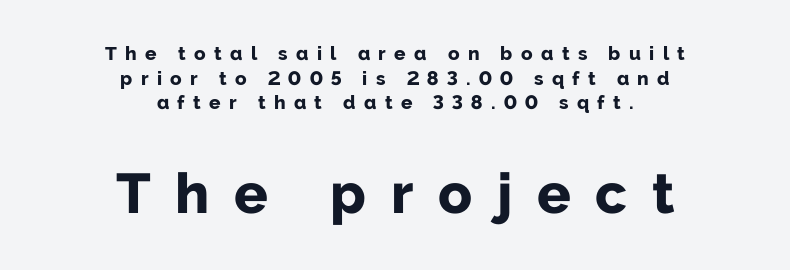
Q: Is the text bold? A: Yes.
Q: Is the text italic (slanted)? A: No, it is upright.
Q: Is the typeface a serif or a sans-serif typeface? A: Sans-serif.
Q: Is the text underlined? A: No.
Q: How is the paragraph aligned? A: Centered.
Q: Is the spacing between letters normal or unusually wide? A: Unusually wide.
Q: Is the spacing between lines tight, normal or loose? A: Normal.
Q: Which block of text is set in a larger size, the first (top) or the second (bottom)? A: The second (bottom) one.
Q: Width (condensed, normal, or wide)? A: Normal.
Q: Stroke contrast? A: Low.
Q: x-height? A: Medium.
Q: Monospaced? A: No.
